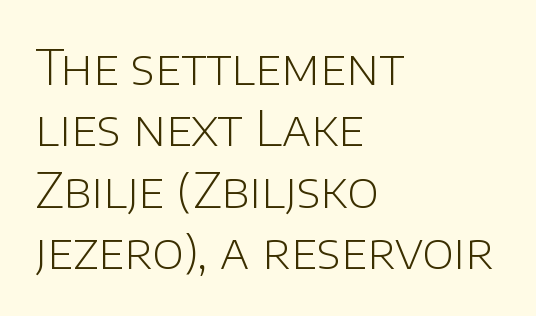
{"serif": "no", "italic": "no", "bold": "no", "weight": "light", "width": "normal", "stroke_contrast": "low", "x_height": "large", "monospaced": "no", "underline": "no", "align": "left", "line_spacing": "normal", "line_spacing_ratio": 1.28, "letter_spacing": "normal", "letter_spacing_em": 0.0, "glyph_px": 48}
